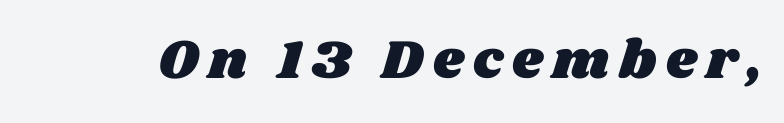
The image shows 55 px wide type; set not underlined; medium stroke contrast and a large x-height.
